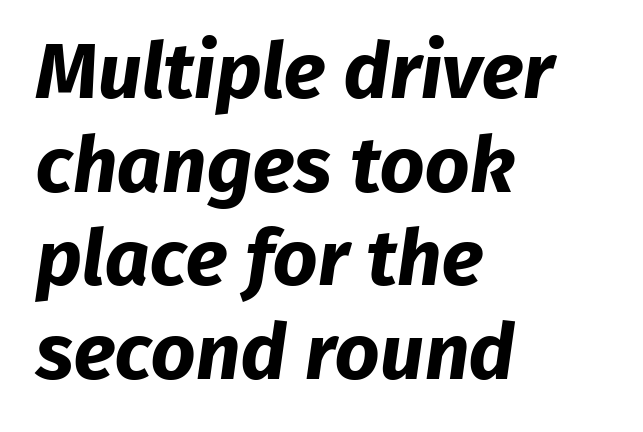
Set as a true bold cut, around the 700 mark. You could not count columns in this text — the font is proportionally spaced. Examine the stroke ends and you'll find no serifs. Anything drawn beneath the words? Only blank space.
